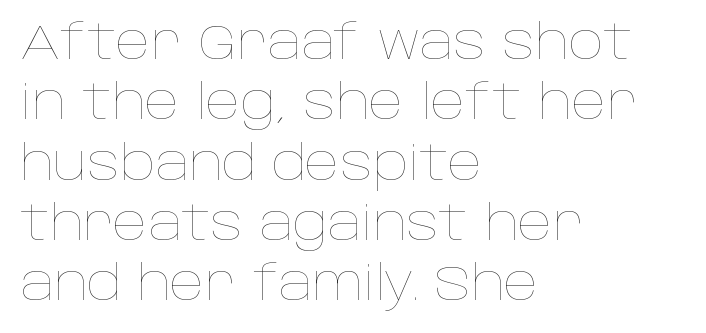
The image shows 49 px thin type, upright; set left-aligned, line spacing 1.23x, normal letter spacing, not underlined; low stroke contrast and a large x-height.
